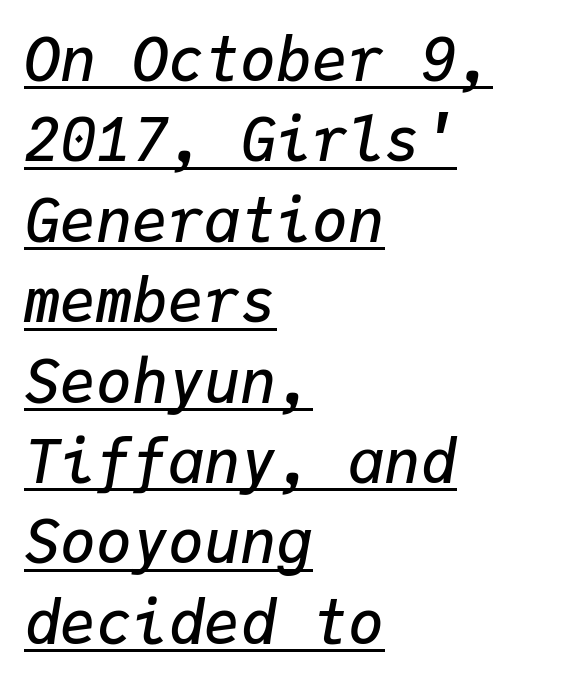
The image shows 60 px semibold type, italic (leaning right), monospaced; set left-aligned, normal line spacing (1.34x), normal letter spacing, underlined; low stroke contrast and a medium x-height.
